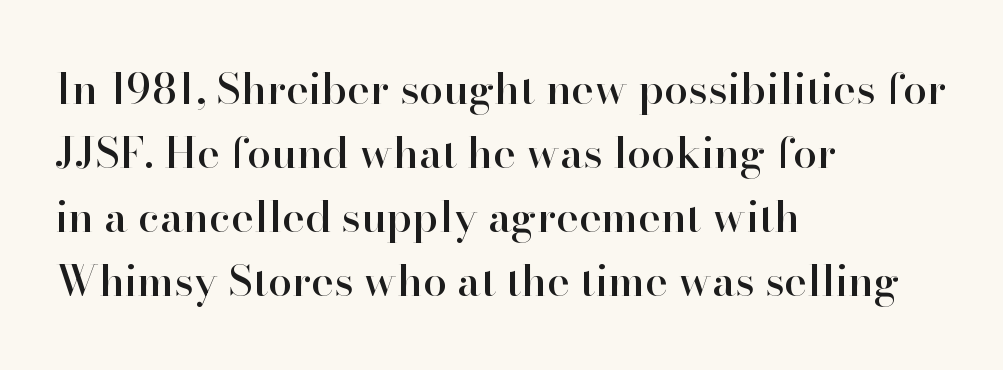
Q: Is the text italic (slanted)? A: No, it is upright.
Q: Is the typeface a serif or a sans-serif typeface? A: Serif.
Q: Is the text underlined? A: No.
Q: How is the paragraph aligned? A: Left-aligned.
Q: Is the spacing between letters normal or unusually wide? A: Normal.
Q: Is the spacing between lines tight, normal or loose? A: Normal.
Q: Width (condensed, normal, or wide)? A: Normal.
Q: Stroke contrast? A: High.
Q: x-height? A: Small.
Q: Monospaced? A: No.
